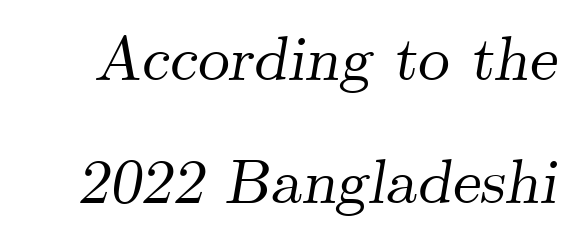
Rule under the text: the space is simply empty. In terms of posture, this sample is oblique. A typesetter would call this zero additional tracking. The face used here is proportionally spaced, like ordinary book or web type.
